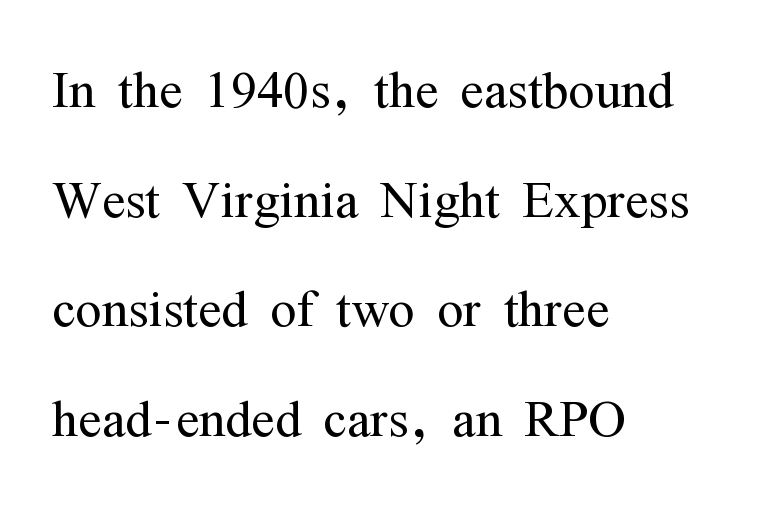
The weight tops out at a normal text grade. A clean baseline with only descenders dipping below it. If you drew a ruler down the left edge, every line would touch it. The letters carry serifs — small finishing strokes at the ends of their stems. Posture: straight, roman, zero tilt. Students, note that the glyphs here touch the page at normal intervals.
